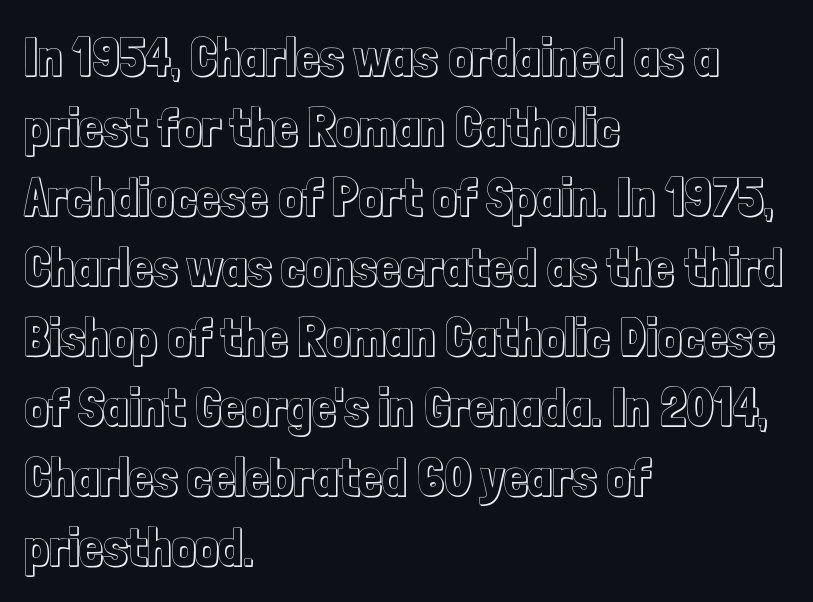
The image shows 53 px condensed type, upright; set left-aligned, normal line spacing (1.32x), normal letter spacing, not underlined; a medium x-height.
